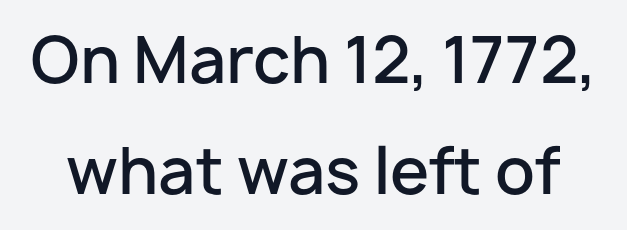
The image shows 63 px semibold sans-serif type, upright; set line spacing 1.76x, normal letter spacing, not underlined; low stroke contrast and a medium x-height.
